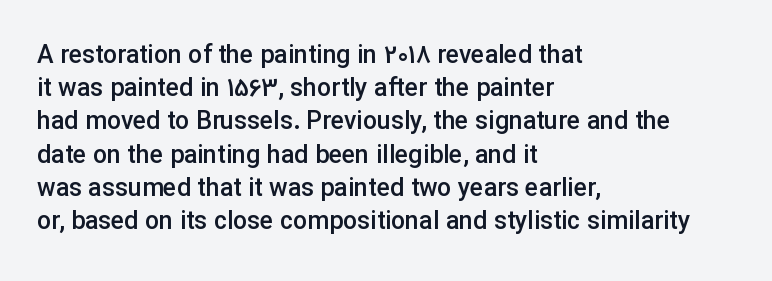
Which margin do the lines hug? The left one — the right edge is uneven. The space beneath each line is pristine and unruled. The line texture is even and compact thanks to regular tracking. Line spacing here is normal. The face used here is a semibold: visibly heavier than regular, lighter than bold.
